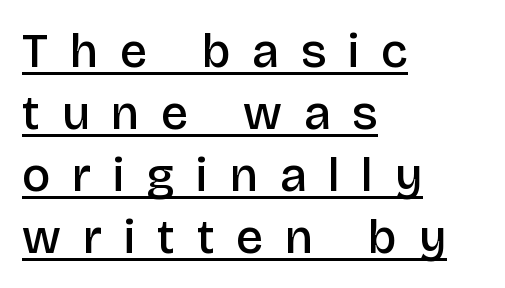
A typesetter would mark this as roman, not italic. Horizontal bands of white between lines are of average thickness. Look at the tracking — it's clearly loosened, letters drifting apart. The typesetter chose a ragged-right arrangement here. Regarding serifs, this sample does without them. Semibold letterforms, between regular and bold.
